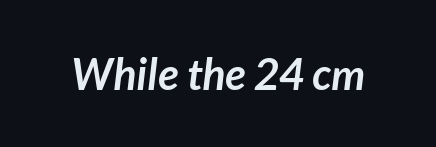
Q: Is the text bold? A: Yes.
Q: Is the typeface a serif or a sans-serif typeface? A: Sans-serif.
Q: Is the text underlined? A: No.
Q: Is the spacing between letters normal or unusually wide? A: Normal.
Q: Width (condensed, normal, or wide)? A: Normal.
Q: Stroke contrast? A: Low.
Q: x-height? A: Medium.
Q: Monospaced? A: No.
